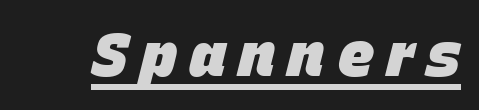
Q: Is the text bold? A: Yes.
Q: Is the text italic (slanted)? A: Yes, it leans right by about 15 degrees.
Q: Is the text underlined? A: Yes.
Q: Is the spacing between letters normal or unusually wide? A: Unusually wide.
Q: Width (condensed, normal, or wide)? A: Normal.
Q: Stroke contrast? A: Low.
Q: x-height? A: Large.
Q: Monospaced? A: No.
